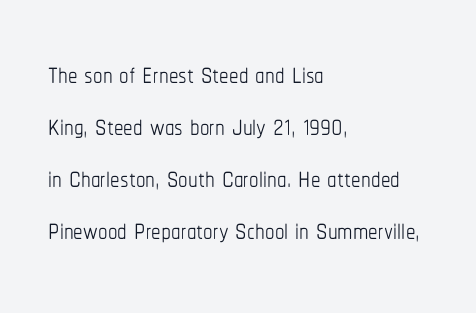
Weight: not bold — regular or lighter. The words here are not underlined. A typesetter would call this zero additional tracking. Rows of type keep a routine distance in the vertical direction. Do the letters lean? They stand straight. Teacher's note: observe the even left margin — that is flush-left alignment.
